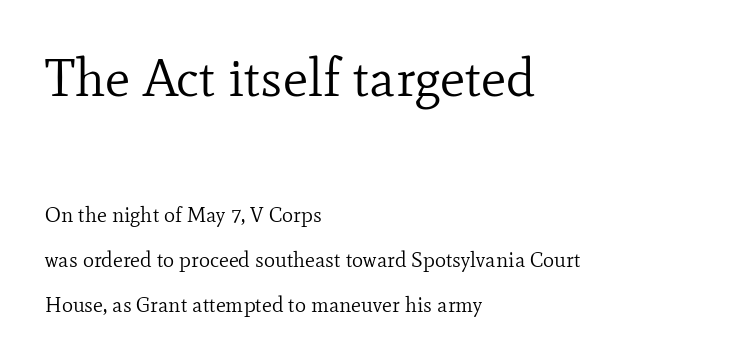
The image shows 53 px regular-weight serif type, upright; set left-aligned, loose line spacing (2.14x), normal letter spacing, not underlined; the first (top) block is 2.52x larger; low stroke contrast and a small x-height.
